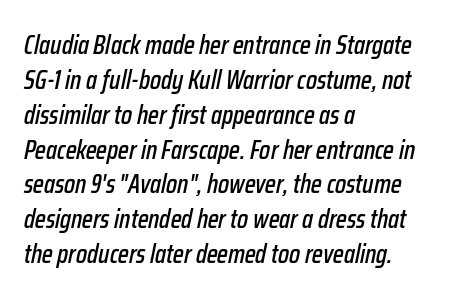
{"italic": "yes", "lean": "right", "slant_degrees": 12, "underline": "no", "align": "left", "line_spacing": "normal", "line_spacing_ratio": 1.34, "letter_spacing": "normal", "letter_spacing_em": 0.0, "glyph_px": 26}
